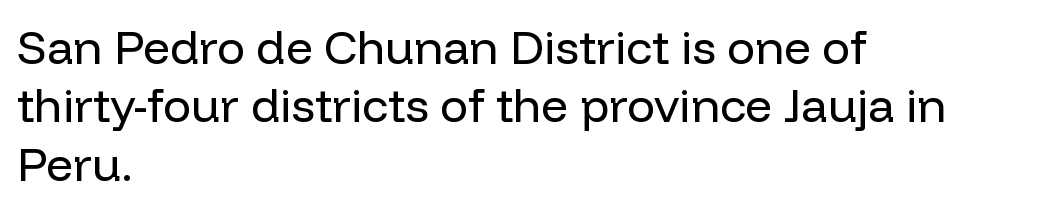
Q: Is the text bold? A: No.
Q: Is the text italic (slanted)? A: No, it is upright.
Q: Is the typeface a serif or a sans-serif typeface? A: Sans-serif.
Q: Is the text underlined? A: No.
Q: How is the paragraph aligned? A: Left-aligned.
Q: Is the spacing between letters normal or unusually wide? A: Normal.
Q: Width (condensed, normal, or wide)? A: Normal.
Q: Stroke contrast? A: Low.
Q: x-height? A: Medium.
Q: Monospaced? A: No.
